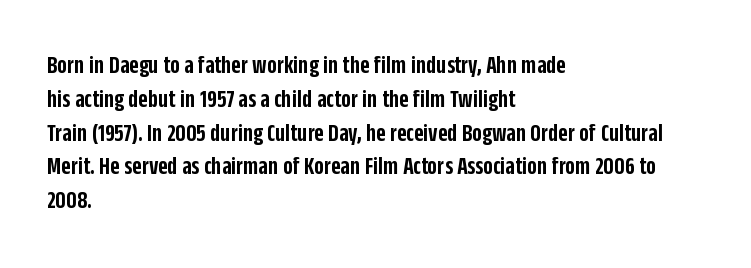
The image shows 26 px text type, upright; set left-aligned, normal line spacing (1.3x), normal letter spacing, not underlined.
